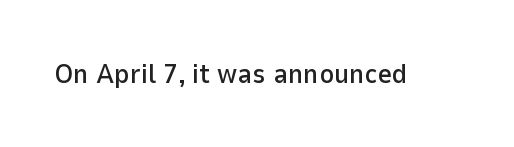
Q: Is the text italic (slanted)? A: No, it is upright.
Q: Is the typeface a serif or a sans-serif typeface? A: Sans-serif.
Q: Is the text underlined? A: No.
Q: Is the spacing between letters normal or unusually wide? A: Normal.
Q: Width (condensed, normal, or wide)? A: Normal.
Q: Stroke contrast? A: Low.
Q: x-height? A: Medium.
Q: Monospaced? A: No.
